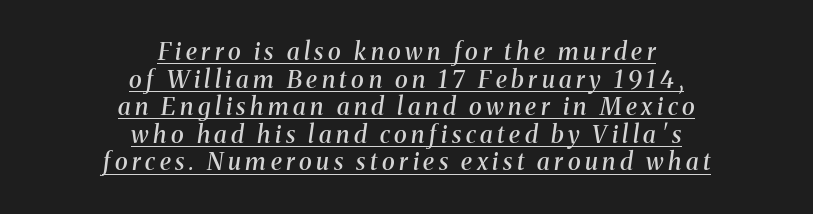
Students, observe: this is what under-led, compact text looks like. Does the weight exceed regular? Yes, but only to semibold. This rendering uses center alignment, leaving both contours irregular but symmetric. Characters are canted at an angle relative to the baseline's perpendicular.
